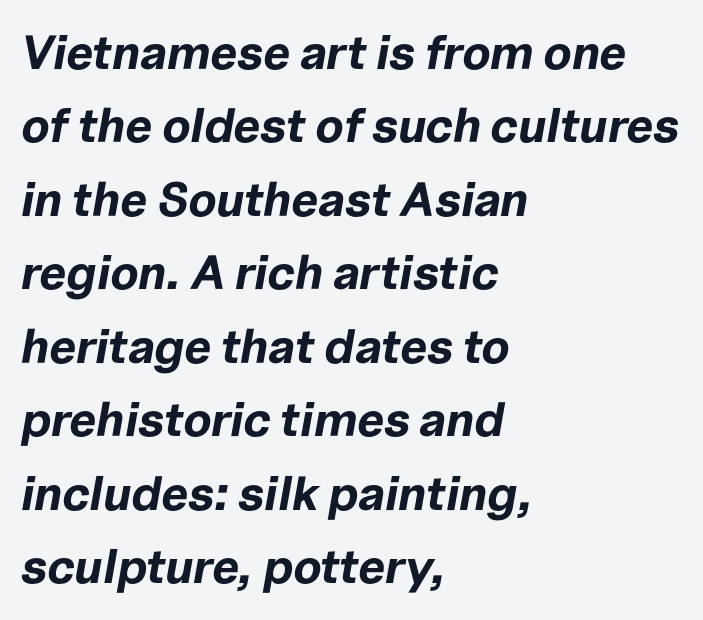
{"italic": "yes", "lean": "right", "slant_degrees": 10, "bold": "yes", "weight": "bold", "width": "normal", "stroke_contrast": "low", "x_height": "medium", "monospaced": "no", "underline": "no", "align": "left", "line_spacing": "normal", "line_spacing_ratio": 1.53, "letter_spacing": "normal", "letter_spacing_em": 0.0, "glyph_px": 48}
